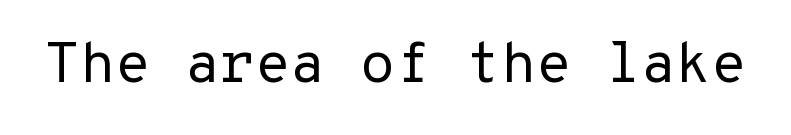
The image shows 57 px regular-weight sans-serif type, upright; set normal letter spacing, not underlined; low stroke contrast and a medium x-height.
